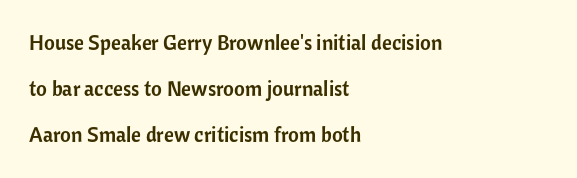
The image shows 21 px text type, upright; set left-aligned, loose line spacing (2.2x), normal letter spacing, not underlined.
